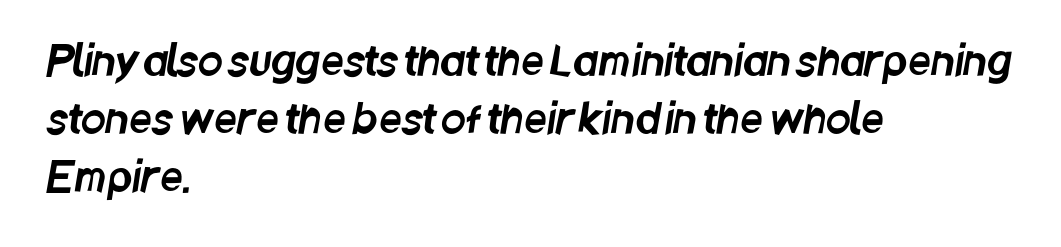
The image shows 40 px condensed sans-serif type; set left-aligned, normal line spacing (1.45x), normal letter spacing, not underlined; low stroke contrast and a large x-height.
